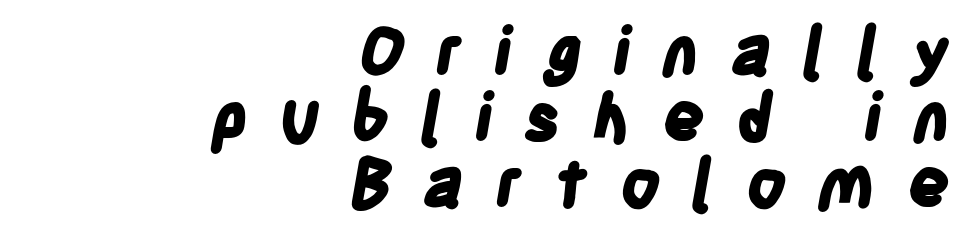
The image shows 66 px bold, condensed sans-serif type; set right-aligned, tight line spacing (1.0x), unusually wide letter spacing (+0.47 em), not underlined; low stroke contrast and a large x-height.
